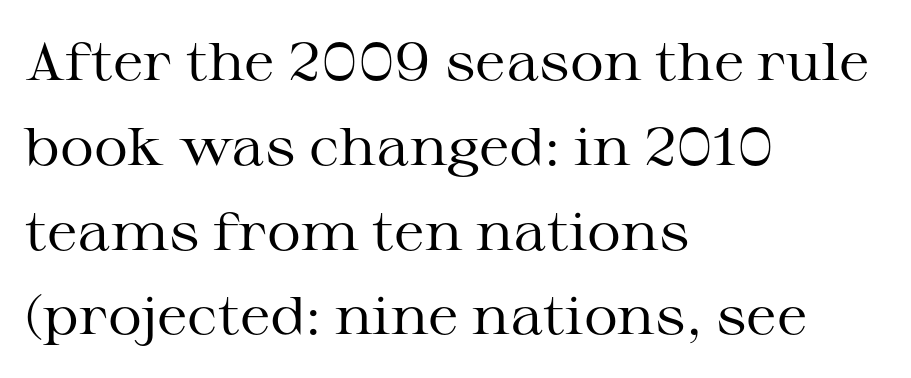
The image shows 53 px regular-weight, wide serif type, upright; set left-aligned, normal line spacing (1.6x), normal letter spacing, not underlined; medium stroke contrast and a medium x-height.
